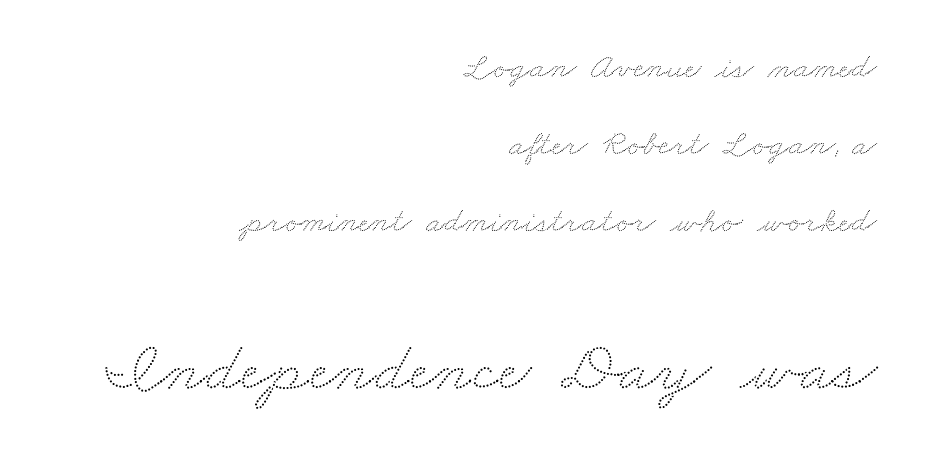
The rendering uses natural spacing where letterforms have individual widths. The rendering enlarges the type as you move from the upper chunk to the lower. Rule under the text: the space is simply empty. Casual observation: everything's shoved over to the right. Vertically, the passage feels expansive, rows floating well apart.
